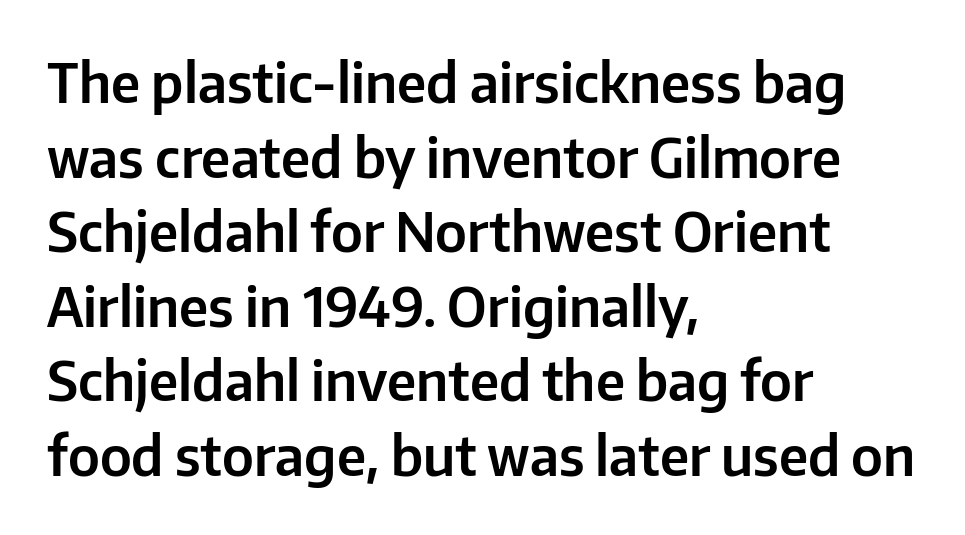
The image shows 54 px sans-serif type, upright; set left-aligned, normal line spacing (1.38x), normal letter spacing, not underlined; low stroke contrast and a medium x-height.
